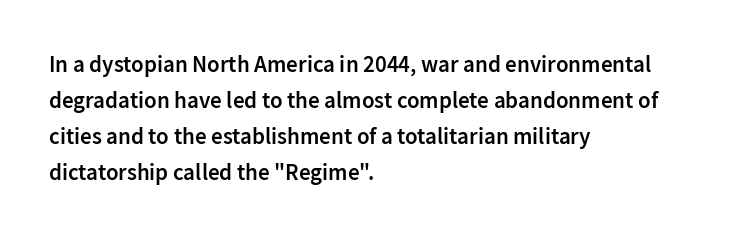
All the whitespace from short lines collects on the right. The space between consecutive lines is moderate. The type is set solid horizontally, with unmodified tracking. Does the lettering tilt? It doesn't — this is upright. Is the type bold? Partly — it's a semibold, heavier than regular but not fully bold.
